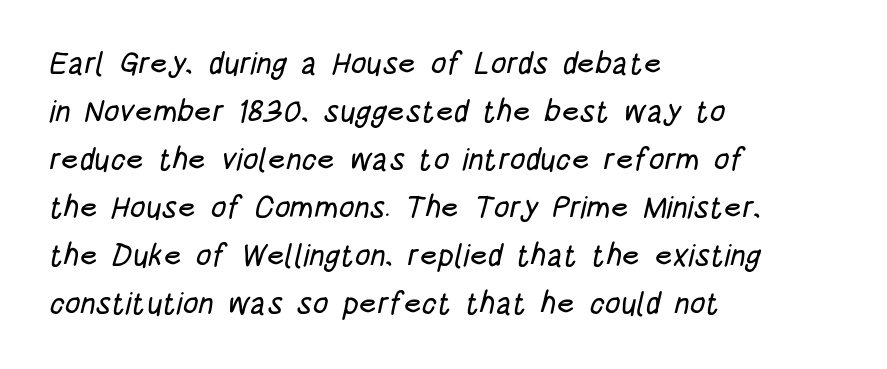
{"serif": "no", "width": "condensed", "stroke_contrast": "low", "x_height": "large", "monospaced": "no", "underline": "no", "align": "left", "line_spacing": "normal", "line_spacing_ratio": 1.55, "letter_spacing": "normal", "letter_spacing_em": 0.0, "glyph_px": 31}
